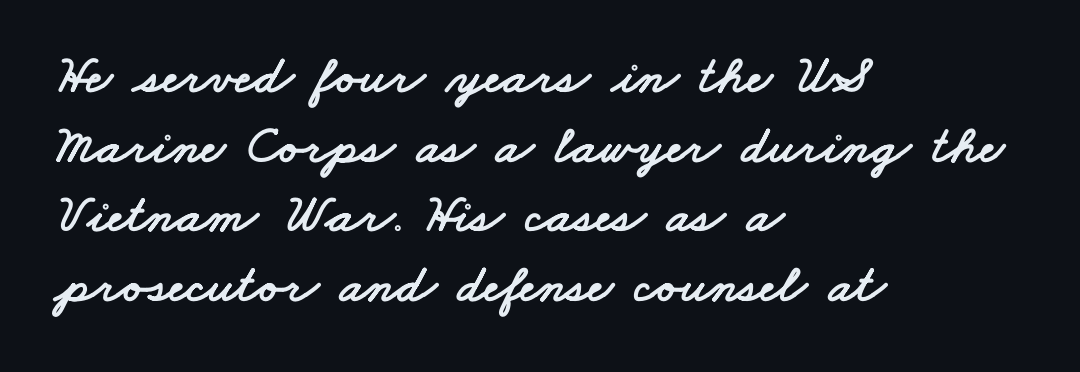
Q: Is the typeface a serif or a sans-serif typeface? A: Sans-serif.
Q: Is the text underlined? A: No.
Q: How is the paragraph aligned? A: Left-aligned.
Q: Is the spacing between letters normal or unusually wide? A: Normal.
Q: Is the spacing between lines tight, normal or loose? A: Normal.
Q: Width (condensed, normal, or wide)? A: Wide.
Q: Stroke contrast? A: Low.
Q: x-height? A: Small.
Q: Monospaced? A: No.
